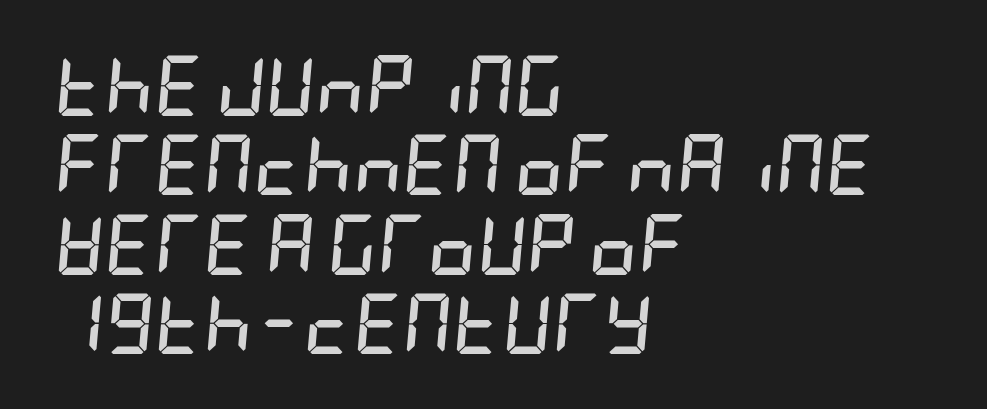
Q: Is the text bold? A: Yes.
Q: Is the text italic (slanted)? A: Yes, it leans right by about 5 degrees.
Q: Is the text underlined? A: No.
Q: How is the paragraph aligned? A: Left-aligned.
Q: Is the spacing between letters normal or unusually wide? A: Normal.
Q: Is the spacing between lines tight, normal or loose? A: Normal.
Q: Width (condensed, normal, or wide)? A: Condensed.
Q: Stroke contrast? A: Low.
Q: x-height? A: Large.
